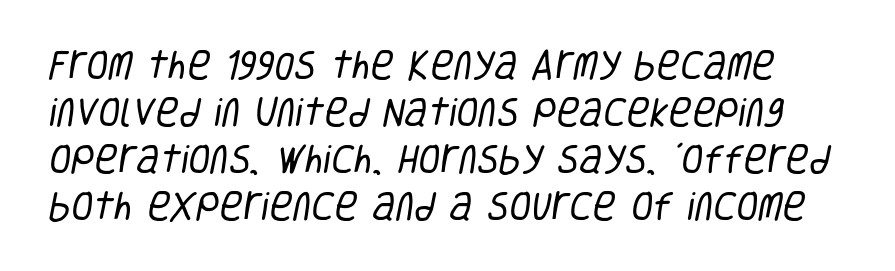
{"serif": "no", "bold": "no", "weight": "regular", "width": "condensed", "stroke_contrast": "low", "x_height": "large", "monospaced": "no", "underline": "no", "line_spacing": "normal", "line_spacing_ratio": 1.47, "letter_spacing": "normal", "letter_spacing_em": 0.0, "glyph_px": 32}
